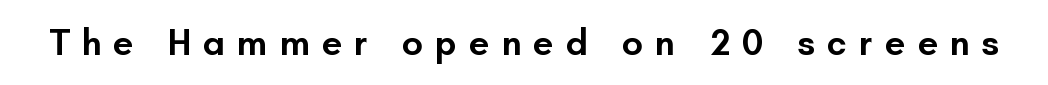
The image shows 37 px semibold sans-serif type, upright; set unusually wide letter spacing (+0.32 em), not underlined; low stroke contrast and a small x-height.
